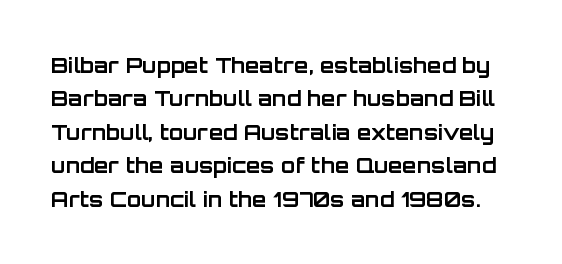
Q: Is the text bold? A: Yes.
Q: Is the text italic (slanted)? A: No, it is upright.
Q: Is the text underlined? A: No.
Q: Is the spacing between letters normal or unusually wide? A: Normal.
Q: Is the spacing between lines tight, normal or loose? A: Normal.
